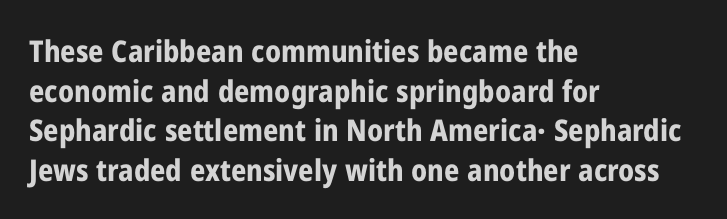
Q: Is the text bold? A: Yes.
Q: Is the text italic (slanted)? A: No, it is upright.
Q: Is the typeface a serif or a sans-serif typeface? A: Sans-serif.
Q: Is the text underlined? A: No.
Q: How is the paragraph aligned? A: Left-aligned.
Q: Is the spacing between letters normal or unusually wide? A: Normal.
Q: Is the spacing between lines tight, normal or loose? A: Normal.
Q: Width (condensed, normal, or wide)? A: Condensed.
Q: Stroke contrast? A: Low.
Q: x-height? A: Medium.
Q: Monospaced? A: No.
